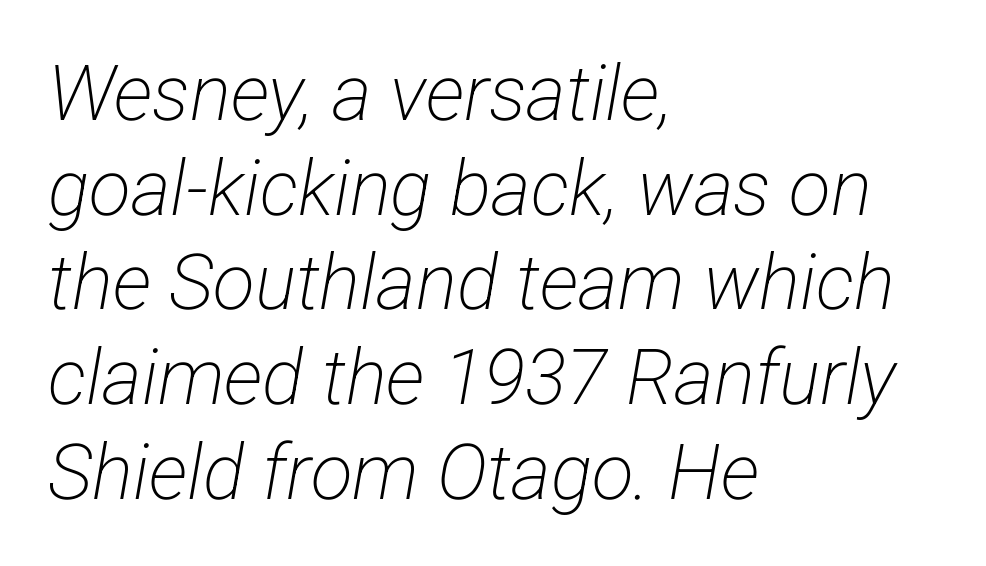
The paragraph shown leans on its left margin. This rendering employs a face without finishing strokes, i.e., a sans-serif. Stroke thickness stays within the range of a standard reading face or lighter. Observe the ordinary spacing: letters are neighbours, not strangers.
